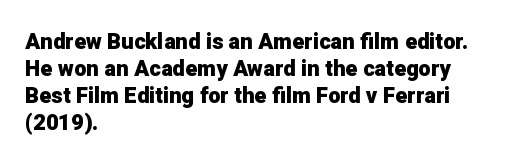
A typesetter would mark this as roman, not italic. What stands out about the letter spacing? Nothing — it is the standard amount. The baseline area is clear. Caption: bold face, heavy strokes.
